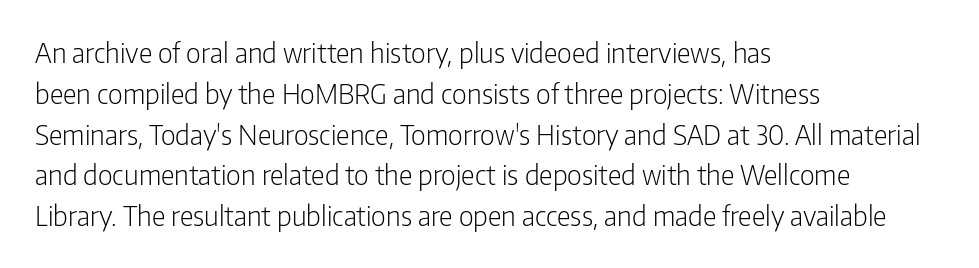
The passage shown stacks its lines at a standard gap. Plain, unruled lines of type. Summary of weight: not heavy and not bold. The rendering keeps characters at their native spacing. Notice how the stems are strictly vertical — no italics here.
